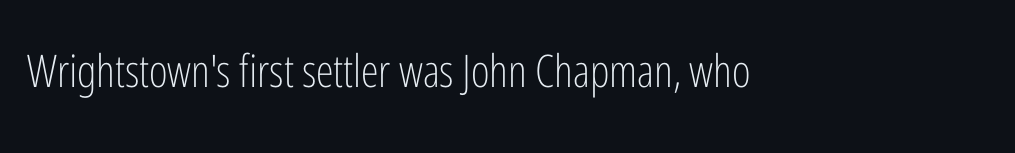
{"serif": "no", "italic": "no", "bold": "no", "weight": "light", "width": "condensed", "stroke_contrast": "low", "x_height": "medium", "monospaced": "no", "underline": "no", "letter_spacing": "normal", "letter_spacing_em": 0.0, "glyph_px": 45}
